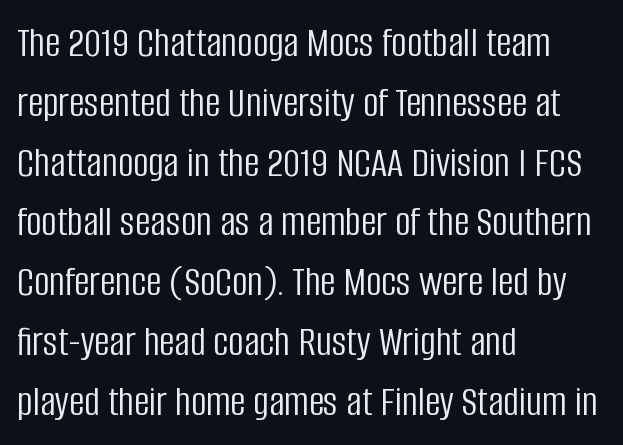
Unbolded letterforms with no extra heft. Clear beneath every line of the passage. The characters display no serif detailing; their extremities are plain. The passage shown stacks its lines at a standard gap. Designer's note — italics off, roman on. Each letter keeps its own natural width here, so spacing adapts to shape.
